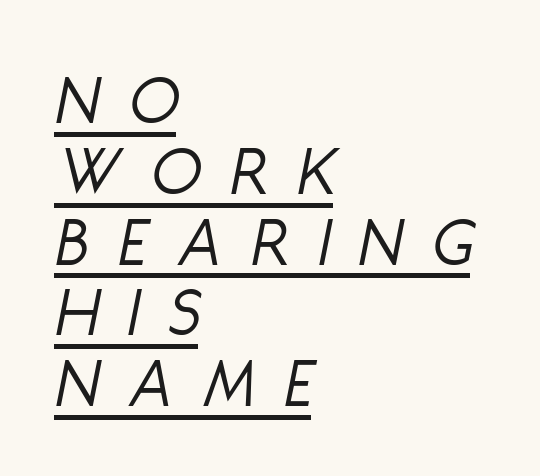
{"italic": "yes", "lean": "right", "slant_degrees": 11, "bold": "no", "weight": "light", "width": "condensed", "stroke_contrast": "low", "x_height": "large", "monospaced": "no", "underline": "yes", "align": "left", "line_spacing": "tight", "line_spacing_ratio": 0.97, "letter_spacing": "wide", "letter_spacing_em": 0.42, "glyph_px": 73}
